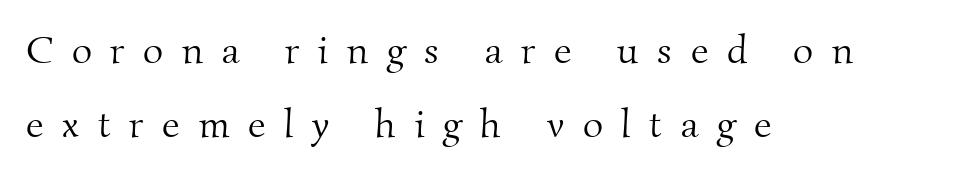
Q: Is the text bold? A: No.
Q: Is the typeface a serif or a sans-serif typeface? A: Serif.
Q: Is the text underlined? A: No.
Q: How is the paragraph aligned? A: Left-aligned.
Q: Is the spacing between letters normal or unusually wide? A: Unusually wide.
Q: Is the spacing between lines tight, normal or loose? A: Loose.
Q: Width (condensed, normal, or wide)? A: Normal.
Q: Stroke contrast? A: Medium.
Q: x-height? A: Small.
Q: Monospaced? A: No.
